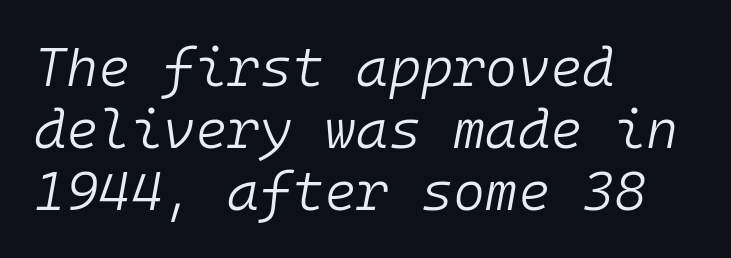
The image shows 55 px light type, italic (leaning right), monospaced; set left-aligned, tight line spacing (1.13x), normal letter spacing, not underlined; low stroke contrast and a medium x-height.
